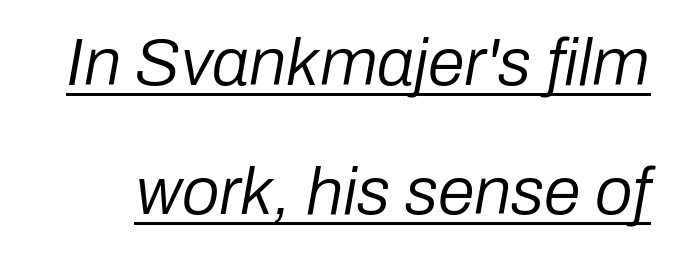
Summary of weight: not heavy and not bold. These characters rest on top of a visible drawn line. Observe the ordinary spacing: letters are neighbours, not strangers. Baseline-to-baseline distance is far greater than the letter height. The rendering uses natural spacing where letterforms have individual widths.
